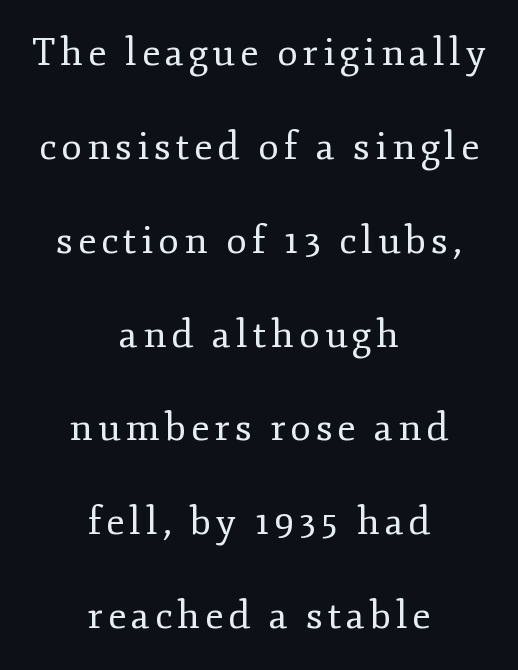
The image shows 38 px regular-weight serif type, upright; set centered, loose line spacing (2.47x), not underlined; low stroke contrast and a small x-height.
